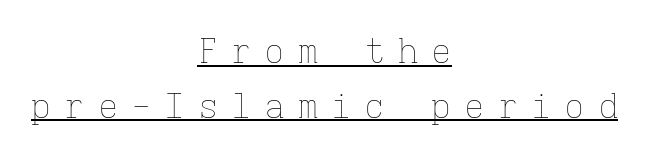
Letters have the restrained weight of plain body copy at most. Do the characters align in a grid? Yes, the font is monospaced. Check the space under the baseline: a stroke is drawn there. The rows are spaced the way most documents space them.
